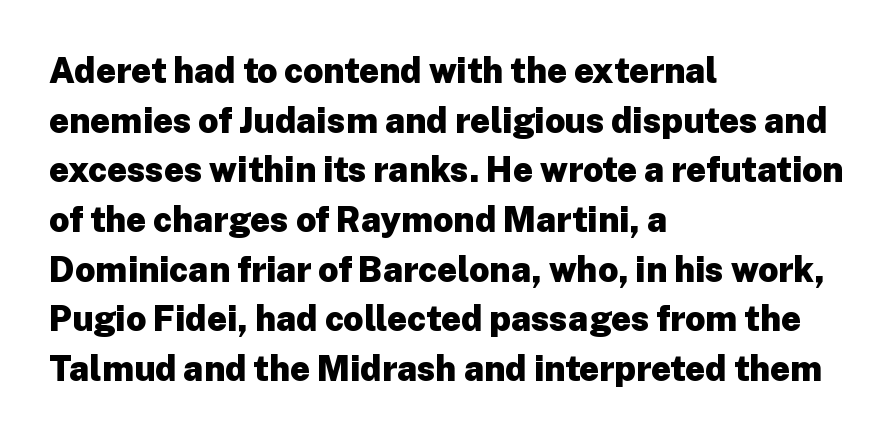
{"serif": "no", "italic": "no", "bold": "yes", "weight": "heavy", "width": "normal", "stroke_contrast": "low", "x_height": "medium", "monospaced": "no", "underline": "no", "align": "left", "line_spacing": "normal", "line_spacing_ratio": 1.42, "letter_spacing": "normal", "letter_spacing_em": 0.0, "glyph_px": 35}
